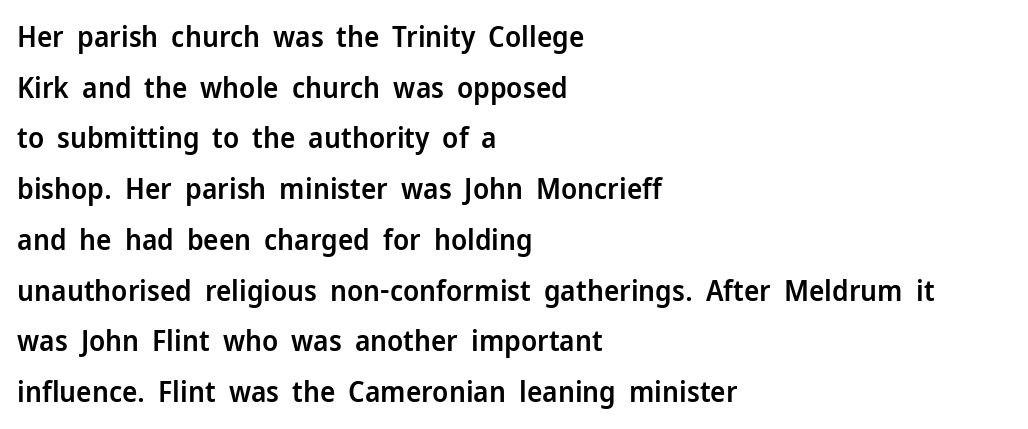
The image shows 29 px semibold sans-serif type, upright; set left-aligned, line spacing 1.75x, normal letter spacing, not underlined; low stroke contrast and a medium x-height.
